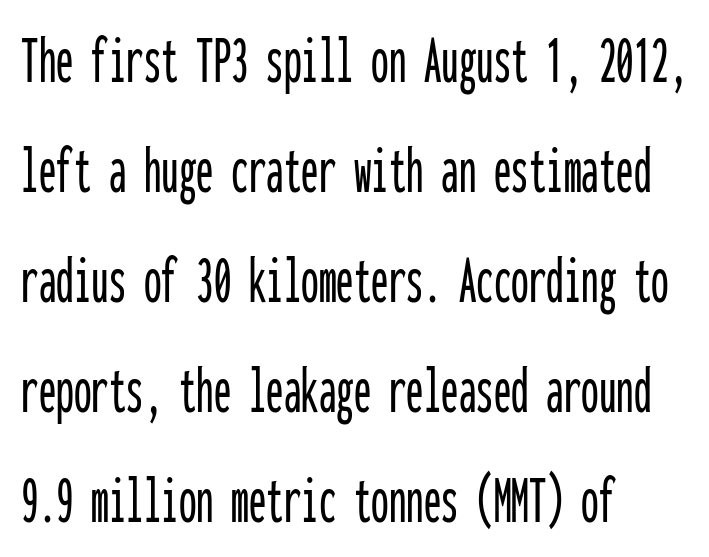
Q: Is the text italic (slanted)? A: No, it is upright.
Q: Is the typeface a serif or a sans-serif typeface? A: Sans-serif.
Q: Is the text underlined? A: No.
Q: How is the paragraph aligned? A: Left-aligned.
Q: Is the spacing between letters normal or unusually wide? A: Normal.
Q: Is the spacing between lines tight, normal or loose? A: Normal.
Q: Width (condensed, normal, or wide)? A: Condensed.
Q: Stroke contrast? A: Low.
Q: x-height? A: Medium.
Q: Monospaced? A: Yes.
